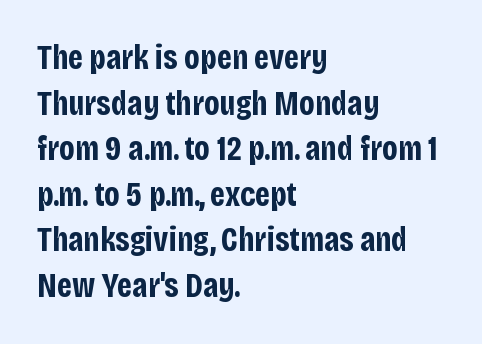
Q: Is the text bold? A: Yes.
Q: Is the text italic (slanted)? A: No, it is upright.
Q: Is the typeface a serif or a sans-serif typeface? A: Sans-serif.
Q: Is the text underlined? A: No.
Q: How is the paragraph aligned? A: Left-aligned.
Q: Is the spacing between letters normal or unusually wide? A: Normal.
Q: Is the spacing between lines tight, normal or loose? A: Normal.
Q: Width (condensed, normal, or wide)? A: Condensed.
Q: Stroke contrast? A: Low.
Q: x-height? A: Large.
Q: Monospaced? A: No.
